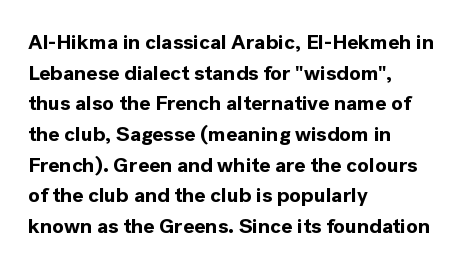
The image shows 21 px bold type, upright; set left-aligned, normal line spacing (1.46x), normal letter spacing, not underlined.
